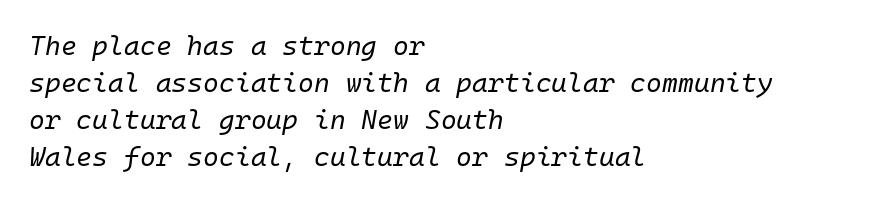
{"italic": "yes", "lean": "right", "slant_degrees": 10, "bold": "no", "underline": "no", "align": "left", "line_spacing": "normal", "line_spacing_ratio": 1.37, "letter_spacing": "normal", "letter_spacing_em": 0.0, "glyph_px": 27}
